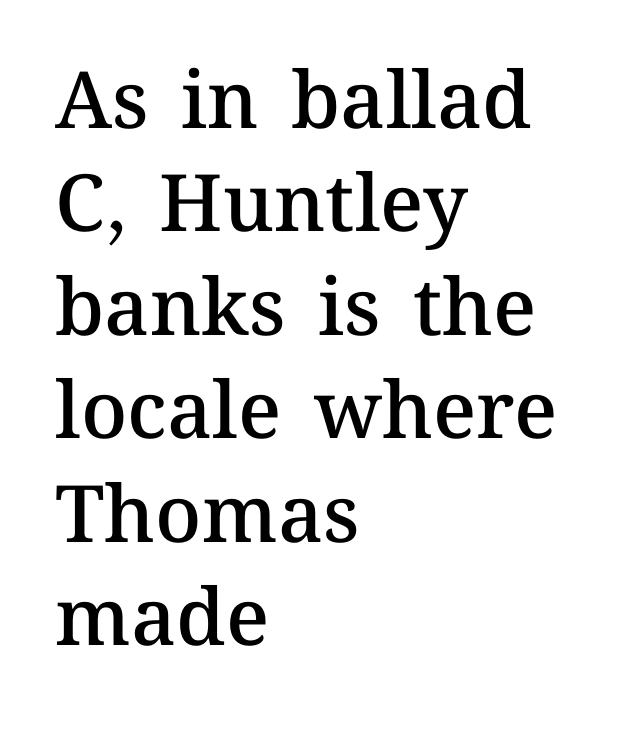
The image shows 79 px semibold type, upright; set left-aligned, normal line spacing (1.31x), normal letter spacing, not underlined; medium stroke contrast and a medium x-height.
